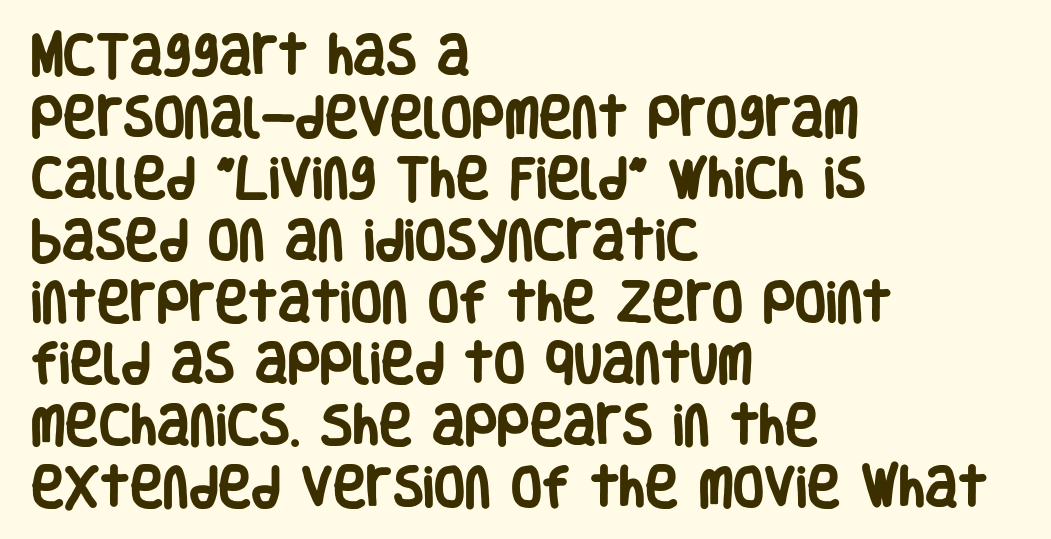
Q: Is the text bold? A: Yes.
Q: Is the text italic (slanted)? A: No, it is upright.
Q: Is the typeface a serif or a sans-serif typeface? A: Sans-serif.
Q: Is the text underlined? A: No.
Q: How is the paragraph aligned? A: Left-aligned.
Q: Is the spacing between letters normal or unusually wide? A: Normal.
Q: Is the spacing between lines tight, normal or loose? A: Normal.
Q: Width (condensed, normal, or wide)? A: Condensed.
Q: Stroke contrast? A: Low.
Q: x-height? A: Large.
Q: Monospaced? A: No.
